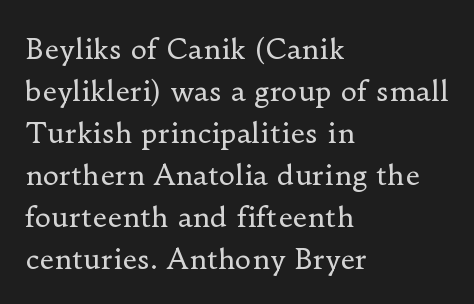
The image shows 28 px regular-weight serif type, upright; set left-aligned, normal line spacing (1.5x), normal letter spacing, not underlined; low stroke contrast and a small x-height.
